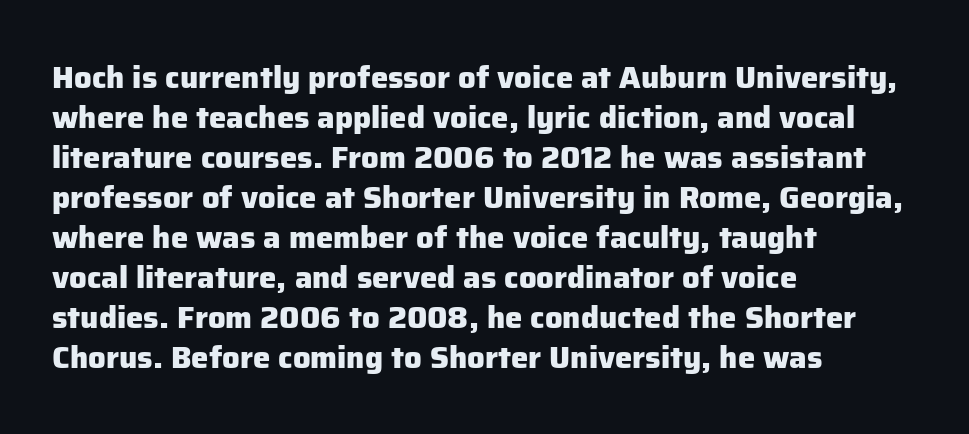
The image shows 31 px heavy sans-serif type, upright; set left-aligned, normal line spacing (1.29x), normal letter spacing, not underlined; low stroke contrast and a medium x-height.
